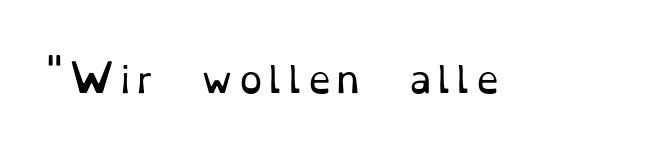
Q: Is the text bold? A: No.
Q: Is the text italic (slanted)? A: No, it is upright.
Q: Is the typeface a serif or a sans-serif typeface? A: Sans-serif.
Q: Is the text underlined? A: No.
Q: Width (condensed, normal, or wide)? A: Normal.
Q: Stroke contrast? A: Low.
Q: x-height? A: Small.
Q: Monospaced? A: No.
